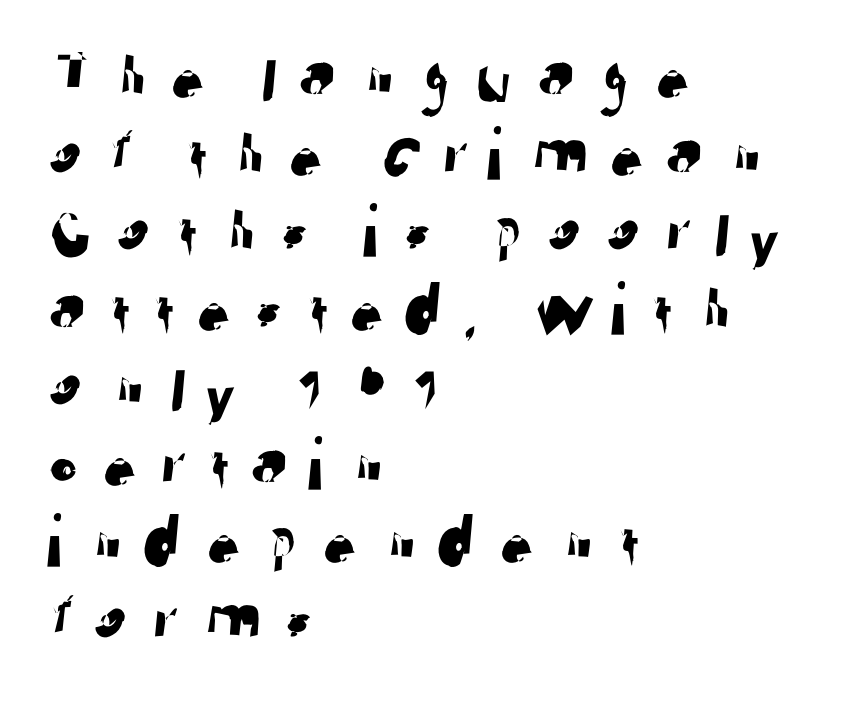
{"serif": "no", "width": "normal", "stroke_contrast": "low", "x_height": "medium", "monospaced": "no", "underline": "no", "align": "left", "line_spacing": "tight", "line_spacing_ratio": 1.02, "letter_spacing": "wide", "letter_spacing_em": 0.21, "glyph_px": 76}
